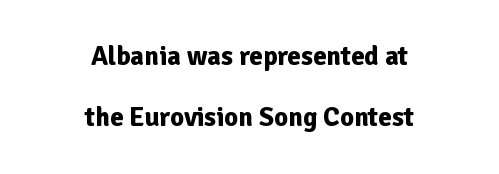
{"italic": "no", "bold": "yes", "underline": "no", "align": "center", "line_spacing": "loose", "line_spacing_ratio": 2.27, "letter_spacing": "normal", "letter_spacing_em": 0.0, "glyph_px": 27}
